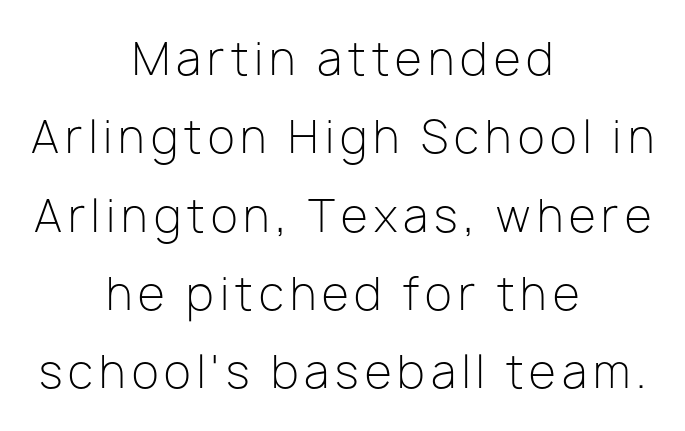
Designer's note — italics off, roman on. Summary of weight: not heavy and not bold. To sum up the face: it is a sans, with no serifs. Every row of glyphs is offset so its center matches the block's center.
